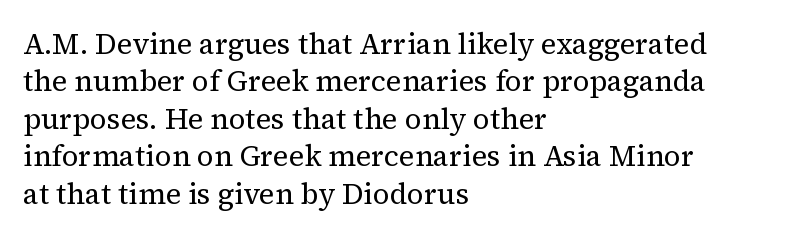
The rag falls on the right side of this text block. Successive baselines arrive at the customary interval. A typesetter would call this proportional, since set widths differ per character. No extra tracking has been applied to these lines. Underline: absent. This sample uses an upright cut, with every glyph sitting square on the baseline.
